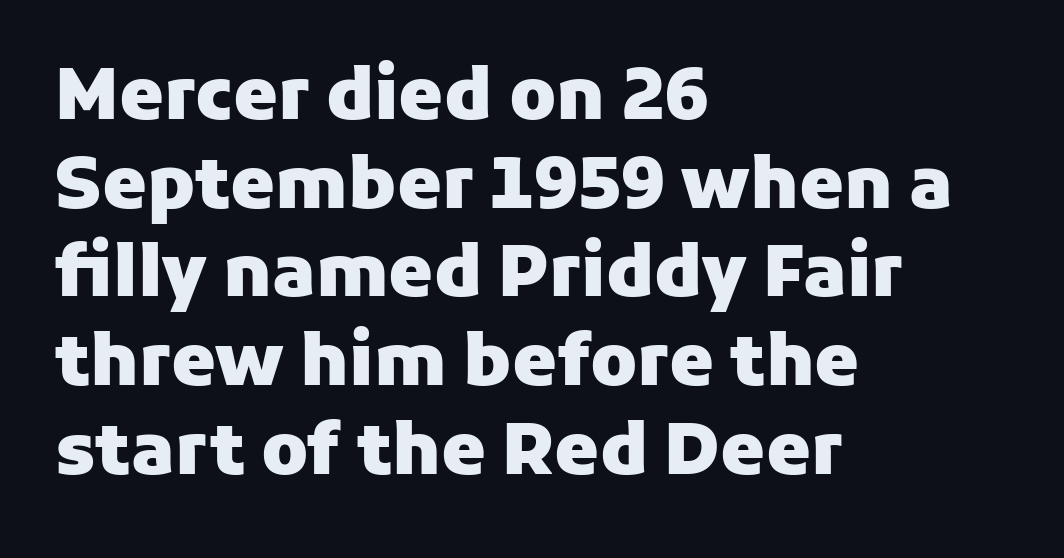
The image shows 71 px heavy sans-serif type, upright; set left-aligned, normal line spacing (1.25x), normal letter spacing, not underlined; low stroke contrast and a medium x-height.
